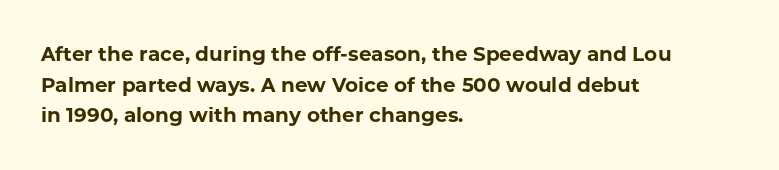
Q: Is the text bold? A: Yes.
Q: Is the text italic (slanted)? A: No, it is upright.
Q: Is the text underlined? A: No.
Q: How is the paragraph aligned? A: Left-aligned.
Q: Is the spacing between letters normal or unusually wide? A: Normal.
Q: Is the spacing between lines tight, normal or loose? A: Normal.
